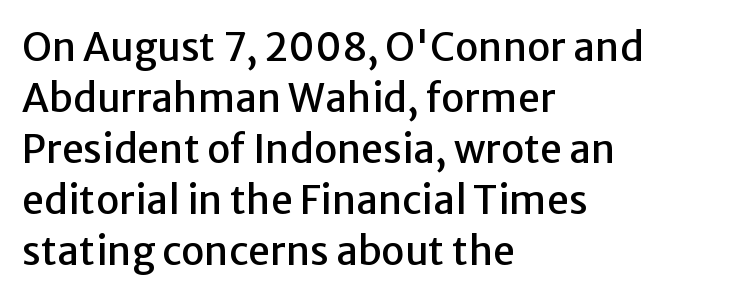
Look at the tracking — it's just the regular setting, nothing added. Line starts are locked; line ends wander. The passage shown is typeset with a sans-serif family. Words float on clear page, feet unadorned. Each letter keeps its own natural width here, so spacing adapts to shape.
